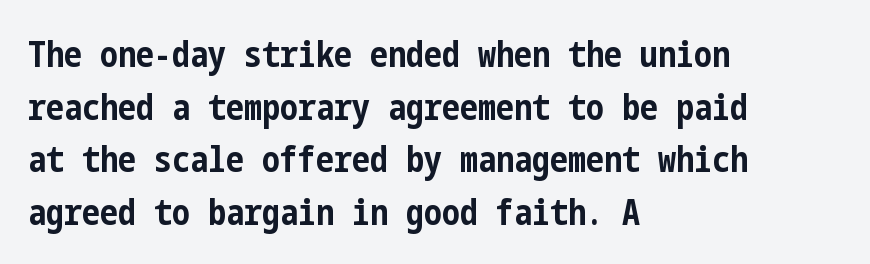
The image shows 36 px bold, condensed sans-serif type, upright; set left-aligned, normal line spacing (1.46x), normal letter spacing, not underlined; low stroke contrast and a medium x-height.
